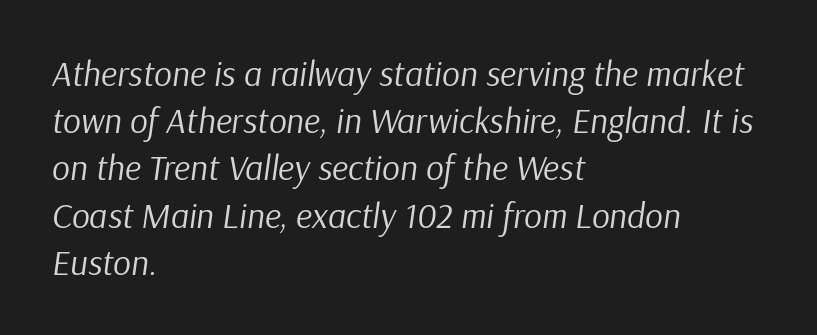
{"italic": "yes", "lean": "right", "slant_degrees": 9, "bold": "no", "weight": "regular", "width": "normal", "stroke_contrast": "low", "x_height": "medium", "monospaced": "no", "underline": "no", "align": "left", "line_spacing": "normal", "line_spacing_ratio": 1.35, "letter_spacing": "normal", "letter_spacing_em": 0.0, "glyph_px": 35}
